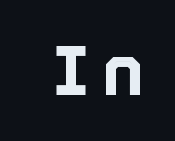
The image shows 71 px text type, upright; set not underlined; a medium x-height.
